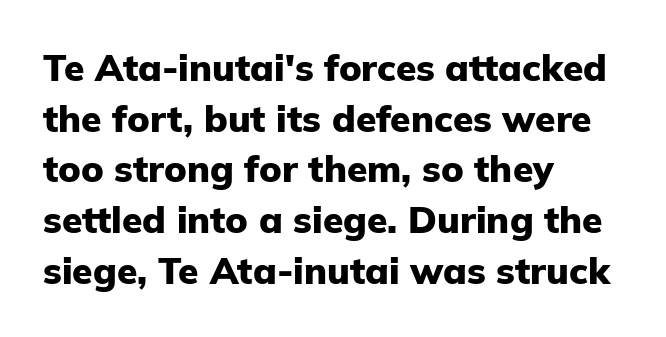
{"serif": "no", "italic": "no", "bold": "yes", "weight": "heavy", "width": "normal", "stroke_contrast": "low", "x_height": "medium", "monospaced": "no", "underline": "no", "align": "left", "line_spacing": "normal", "line_spacing_ratio": 1.37, "letter_spacing": "normal", "letter_spacing_em": 0.0, "glyph_px": 37}
